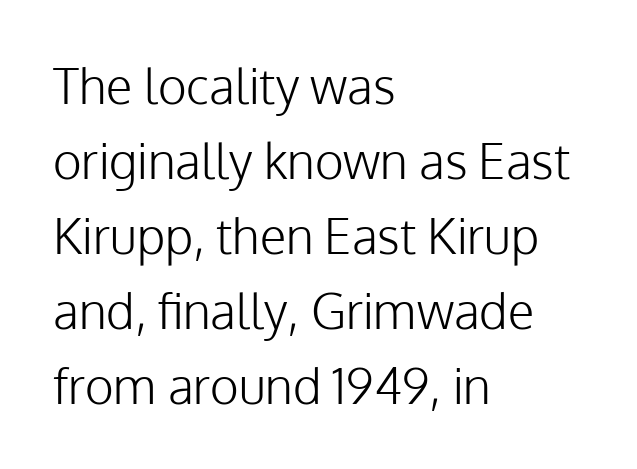
{"serif": "no", "italic": "no", "bold": "no", "weight": "light", "width": "normal", "stroke_contrast": "low", "x_height": "medium", "monospaced": "no", "underline": "no", "align": "left", "line_spacing": "normal", "line_spacing_ratio": 1.53, "letter_spacing": "normal", "letter_spacing_em": 0.0, "glyph_px": 49}
